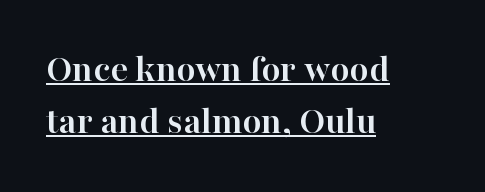
Is this a fixed-width face? No — the glyphs have proportional, varying widths. Has an underline been added? It has. Standard letterfit; no display-style spreading of the glyphs. No italicization has been applied; the sample stays upright.
